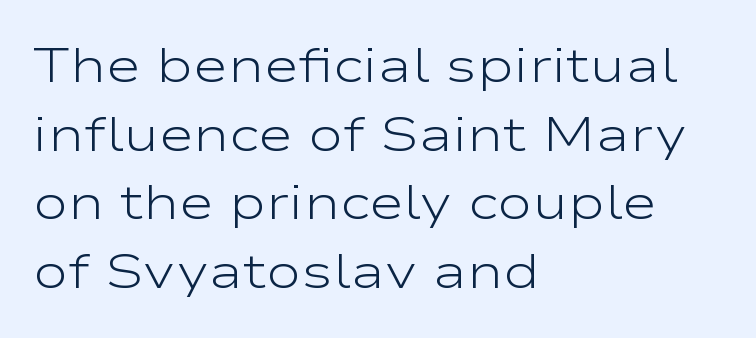
The image shows 48 px light, wide sans-serif type, upright; set left-aligned, normal line spacing (1.43x), normal letter spacing, not underlined; low stroke contrast and a medium x-height.
